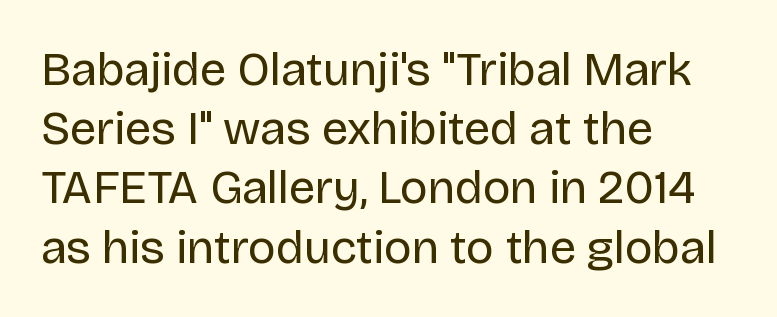
{"serif": "no", "italic": "no", "bold": "no", "weight": "regular", "width": "normal", "stroke_contrast": "low", "x_height": "large", "monospaced": "no", "underline": "no", "align": "left", "line_spacing": "normal", "line_spacing_ratio": 1.26, "letter_spacing": "normal", "letter_spacing_em": 0.0, "glyph_px": 47}
